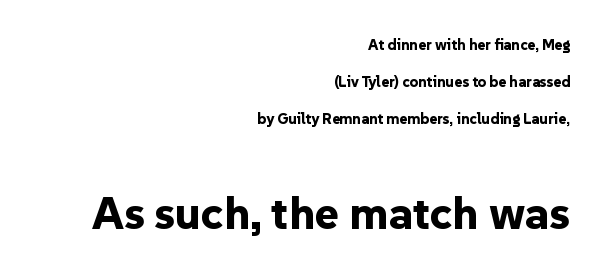
The image shows 46 px bold sans-serif type, upright; set right-aligned, loose line spacing (2.48x), normal letter spacing, not underlined; the second (bottom) block is 3.07x larger; low stroke contrast and a medium x-height.
